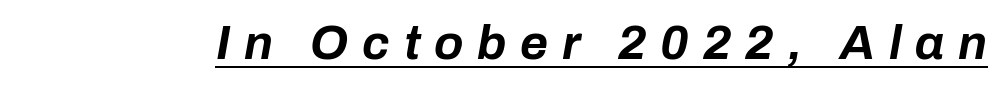
The image shows 48 px bold type, italic (leaning right); set unusually wide letter spacing (+0.29 em), underlined; low stroke contrast and a medium x-height.
